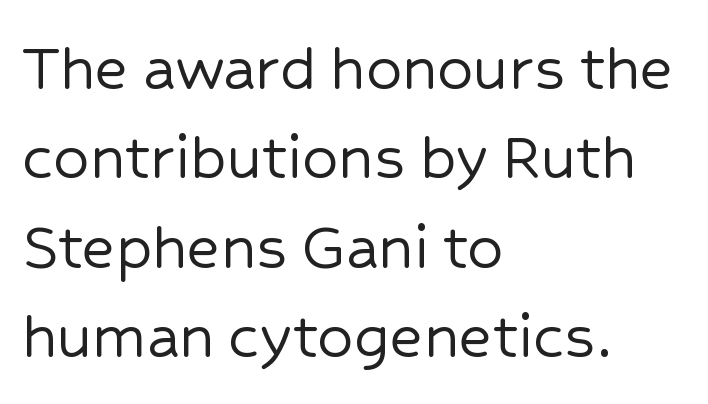
Q: Is the text italic (slanted)? A: No, it is upright.
Q: Is the typeface a serif or a sans-serif typeface? A: Sans-serif.
Q: Is the text underlined? A: No.
Q: How is the paragraph aligned? A: Left-aligned.
Q: Is the spacing between letters normal or unusually wide? A: Normal.
Q: Is the spacing between lines tight, normal or loose? A: Normal.
Q: Width (condensed, normal, or wide)? A: Normal.
Q: Stroke contrast? A: Low.
Q: x-height? A: Medium.
Q: Monospaced? A: No.
